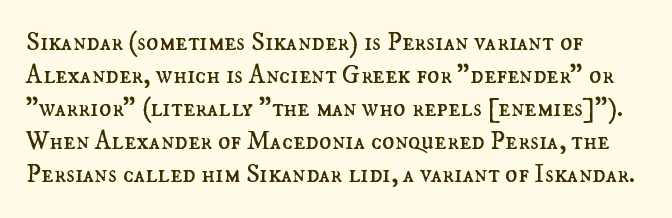
The image shows 26 px text type, upright; set left-aligned, normal line spacing (1.27x), normal letter spacing, not underlined.
